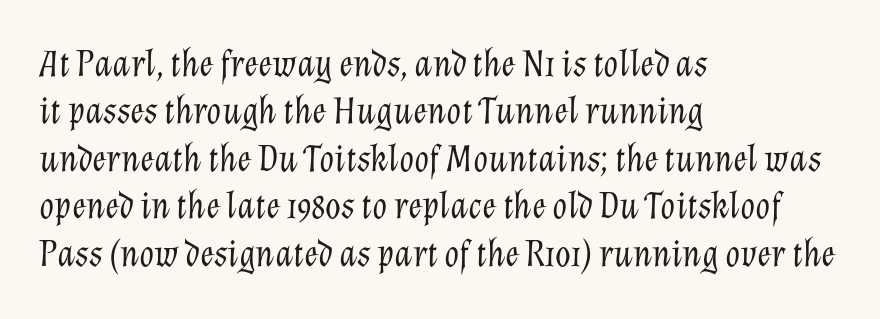
Short note: letters normally spaced. Observe the lean: these are italic letterforms. These lines stack with their left ends in a neat column. Only glyphs here, with clear space below each row. Weight: in the light-to-regular range. Baseline-to-baseline distance is the conventional proportion of letter height.
